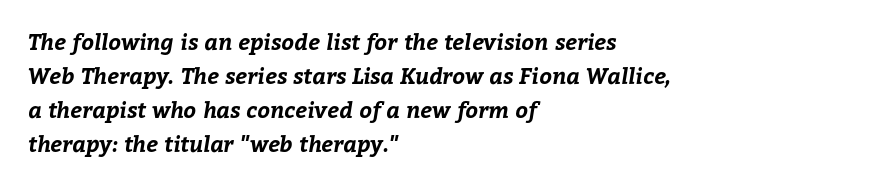
The image shows 22 px bold type; set left-aligned, normal line spacing (1.55x), normal letter spacing, not underlined.
